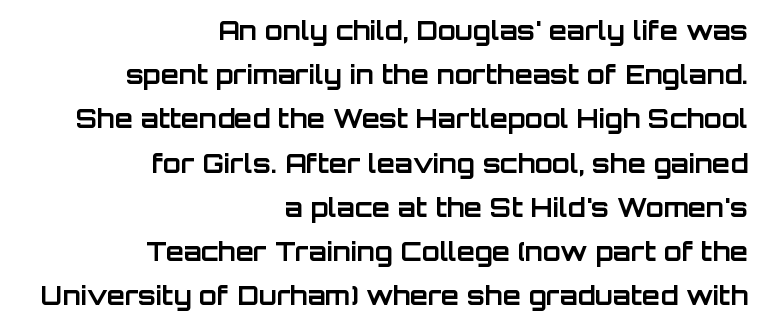
The image shows 26 px bold type, upright; set right-aligned, normal line spacing (1.7x), normal letter spacing, not underlined.
